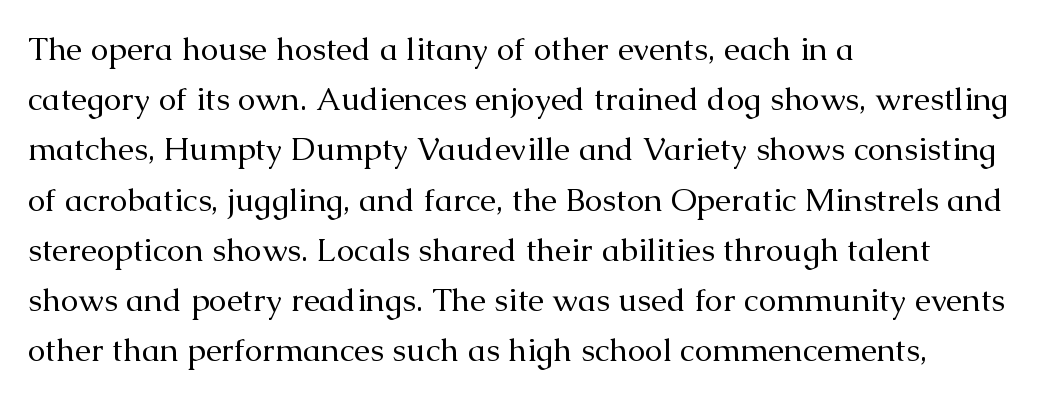
{"serif": "yes", "italic": "no", "bold": "no", "weight": "regular", "width": "normal", "stroke_contrast": "medium", "x_height": "medium", "monospaced": "no", "underline": "no", "align": "left", "line_spacing": "normal", "line_spacing_ratio": 1.57, "letter_spacing": "normal", "letter_spacing_em": 0.0, "glyph_px": 32}
